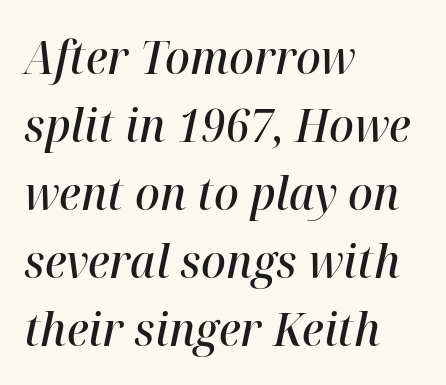
{"italic": "yes", "lean": "right", "slant_degrees": 12, "bold": "semi", "weight": "semibold", "width": "normal", "stroke_contrast": "high", "x_height": "medium", "monospaced": "no", "underline": "no", "align": "left", "line_spacing": "normal", "line_spacing_ratio": 1.48, "letter_spacing": "normal", "letter_spacing_em": 0.0, "glyph_px": 46}
